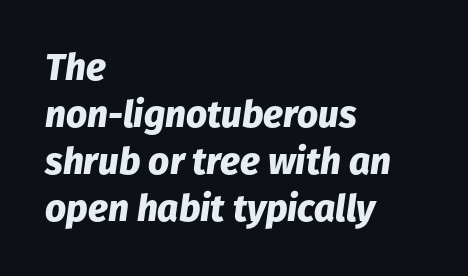
The image shows 37 px heavy type, italic (leaning right); set left-aligned, normal line spacing (1.27x), normal letter spacing, not underlined; low stroke contrast and a medium x-height.
